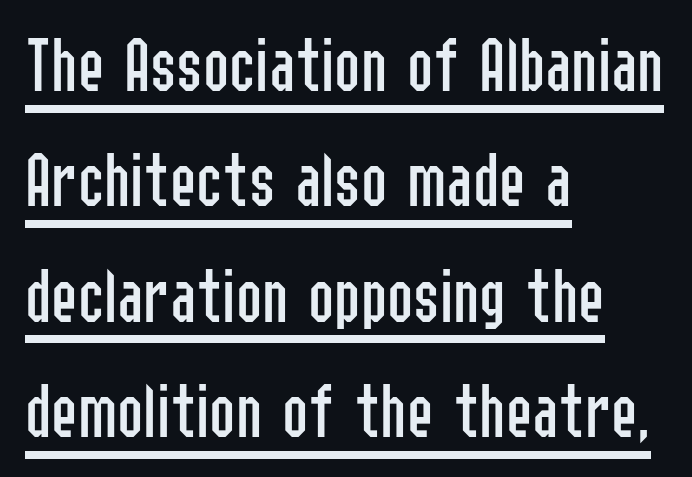
Leading: standard. Is this a fixed-width face? No — the glyphs have proportional, varying widths. Is there an underline? Yes — a line sits under the letters. Is there any slant? The stems are plumb. Check where the strokes stop: nothing finishes them off — pure sans. Tracking here is standard; glyphs follow each other at the usual distance.
